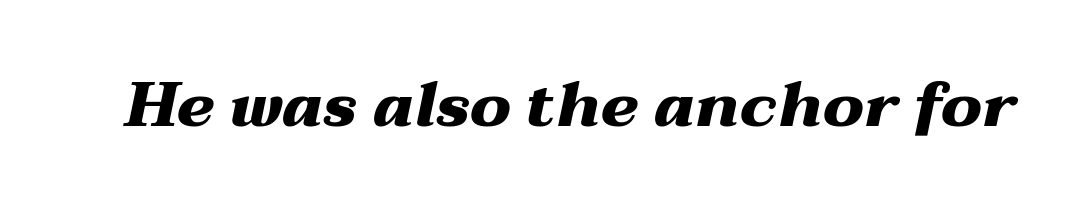
Q: Is the text bold? A: Yes.
Q: Is the text italic (slanted)? A: Yes, it leans right by about 12 degrees.
Q: Is the text underlined? A: No.
Q: Is the spacing between letters normal or unusually wide? A: Normal.
Q: Width (condensed, normal, or wide)? A: Wide.
Q: Stroke contrast? A: Medium.
Q: x-height? A: Medium.
Q: Monospaced? A: No.
